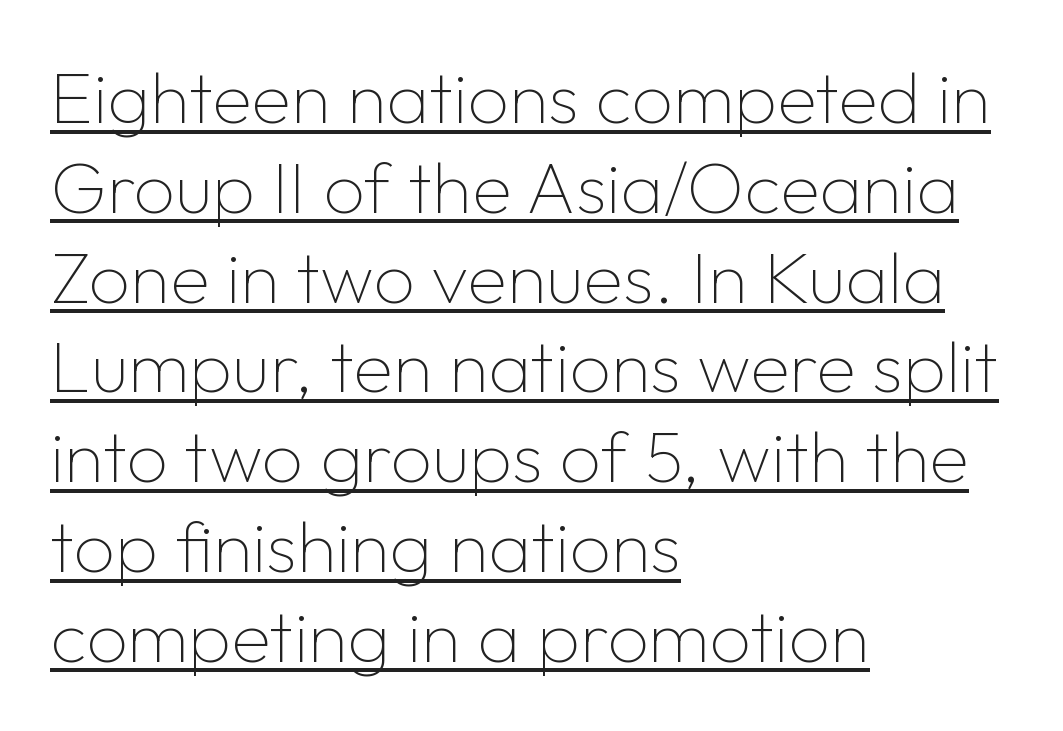
{"serif": "no", "italic": "no", "bold": "no", "weight": "thin", "width": "normal", "stroke_contrast": "low", "x_height": "medium", "monospaced": "no", "underline": "yes", "align": "left", "line_spacing_ratio": 1.23, "letter_spacing": "normal", "letter_spacing_em": 0.0, "glyph_px": 73}
